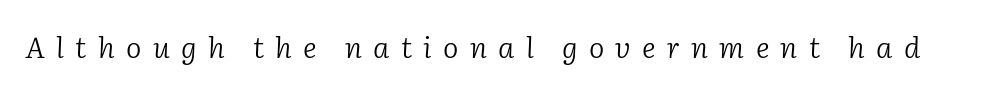
Weight class: somewhere from thin through regular. Nobody drew a line under any word here. Spacing between characters has been opened up far beyond the box default. The rendering shows small feet on the letterforms — a serif design.
